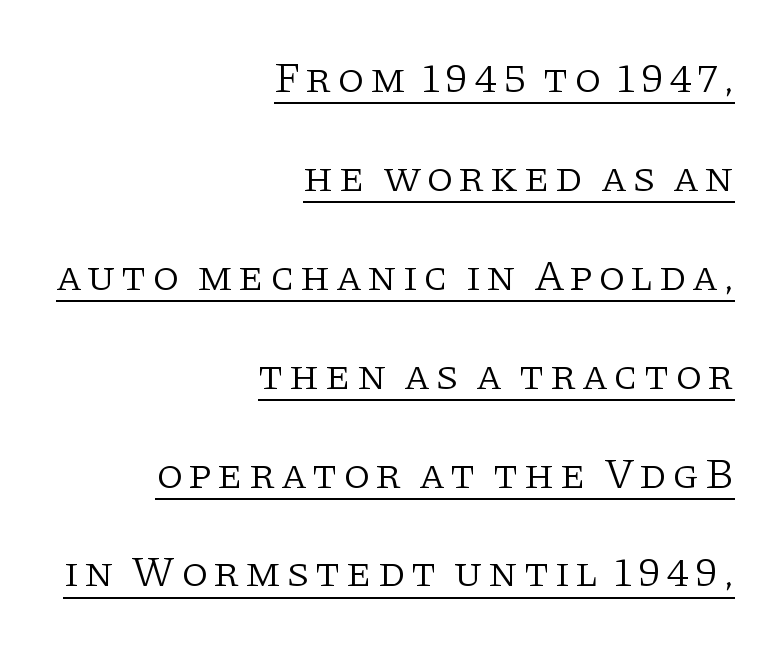
The passage shown is typed in a proportional face where columns would drift. Font category for this specimen: serif. Caption: lettering with a line underneath. Every character sits straight up, as roman type does. Line endings align vertically; line beginnings do not.
